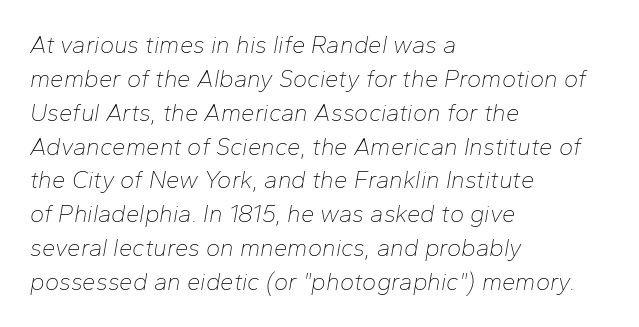
The image shows 24 px text type, italic (leaning right); set left-aligned, normal line spacing (1.41x), normal letter spacing, not underlined.
